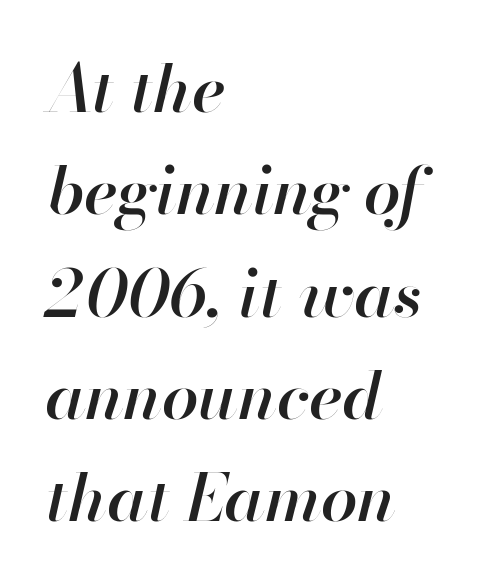
The image shows 66 px semibold type, italic (leaning right); set left-aligned, normal line spacing (1.55x), normal letter spacing, not underlined; high stroke contrast and a small x-height.
